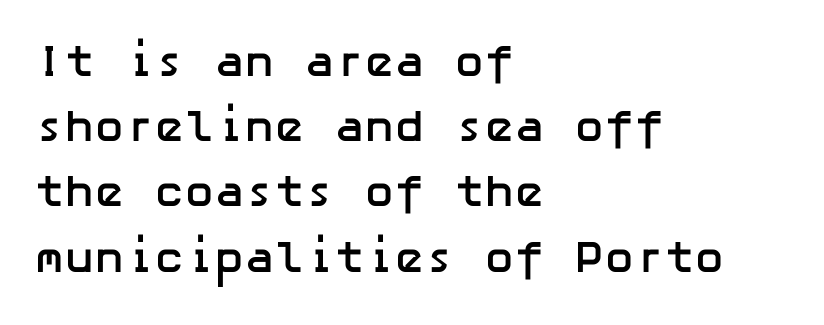
Q: Is the text bold? A: Yes.
Q: Is the text italic (slanted)? A: No, it is upright.
Q: Is the typeface a serif or a sans-serif typeface? A: Sans-serif.
Q: Is the text underlined? A: No.
Q: How is the paragraph aligned? A: Left-aligned.
Q: Is the spacing between letters normal or unusually wide? A: Normal.
Q: Is the spacing between lines tight, normal or loose? A: Normal.
Q: Width (condensed, normal, or wide)? A: Normal.
Q: Stroke contrast? A: Low.
Q: x-height? A: Medium.
